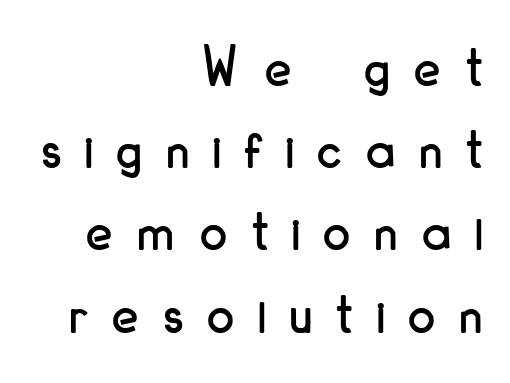
The ragged edge is on the left, which tells us the setting is flush right. The foot of each line stays bare and open. Substantial extra tracking has been applied to these lines. A typesetter would mark this as roman, not italic.
